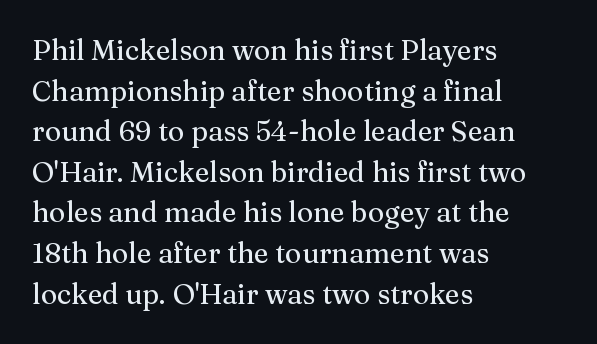
{"serif": "yes", "italic": "no", "width": "normal", "stroke_contrast": "medium", "x_height": "medium", "monospaced": "no", "underline": "no", "align": "left", "line_spacing": "normal", "line_spacing_ratio": 1.45, "letter_spacing": "normal", "letter_spacing_em": 0.0, "glyph_px": 28}
